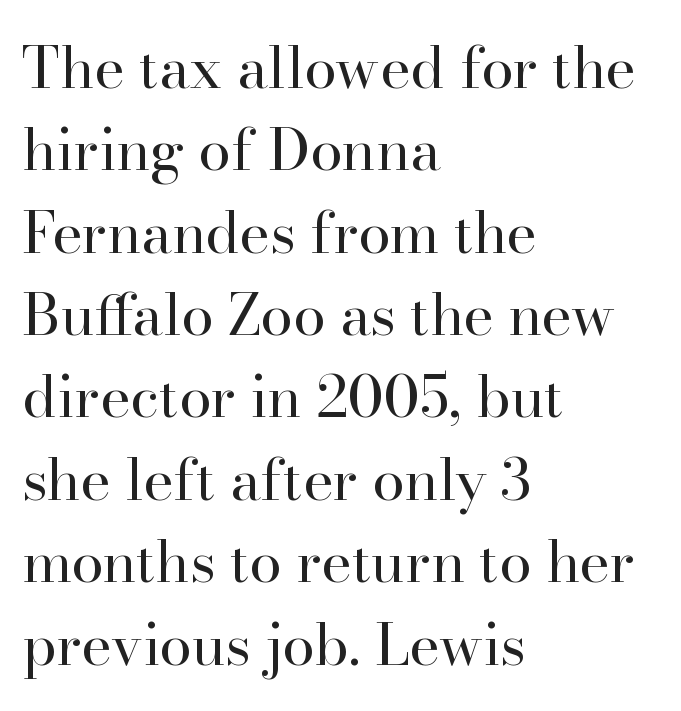
The image shows 58 px regular-weight serif type, upright; set left-aligned, normal line spacing (1.42x), normal letter spacing, not underlined; high stroke contrast and a small x-height.
